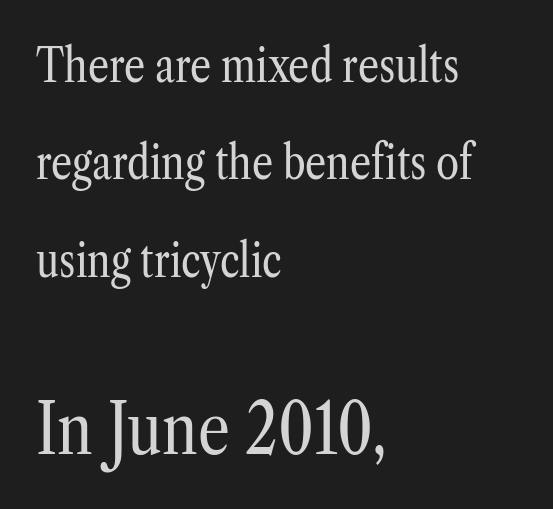
Check the space under the baseline: it is left empty. Each letter keeps its own natural width here, so spacing adapts to shape. Leftover space on each line is placed entirely after the last word. Here the second block reads like a headline and the first like body copy. Is the letter spacing exaggerated? No — it looks like the ordinary default.
